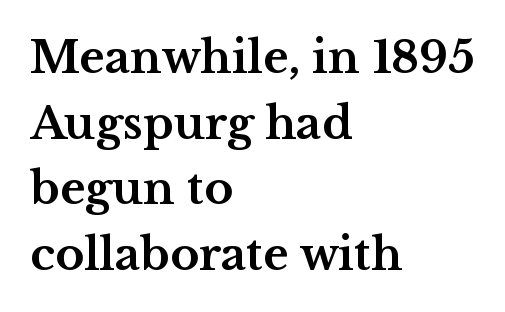
Nothing unusual about the tracking: characters are spaced as the font intends. Descender tails drop into unmarked territory. Does the weight exceed regular? Yes, all the way to bold. The type sits square on the baseline with zero lean.
